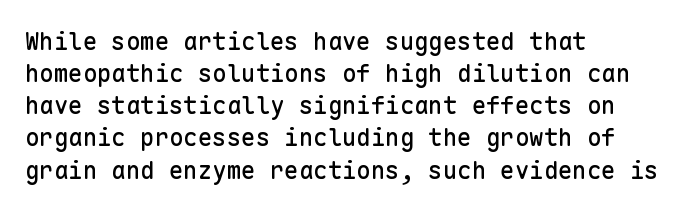
Q: Is the text italic (slanted)? A: No, it is upright.
Q: Is the text underlined? A: No.
Q: How is the paragraph aligned? A: Left-aligned.
Q: Is the spacing between letters normal or unusually wide? A: Normal.
Q: Is the spacing between lines tight, normal or loose? A: Normal.
